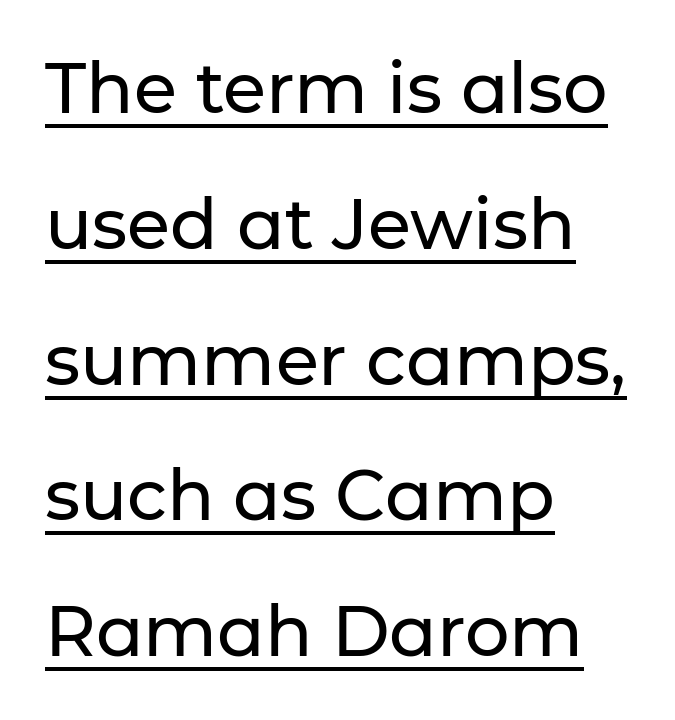
{"serif": "no", "italic": "no", "width": "normal", "stroke_contrast": "low", "x_height": "medium", "monospaced": "no", "underline": "yes", "align": "left", "line_spacing": "loose", "line_spacing_ratio": 1.94, "letter_spacing": "normal", "letter_spacing_em": 0.0, "glyph_px": 70}
